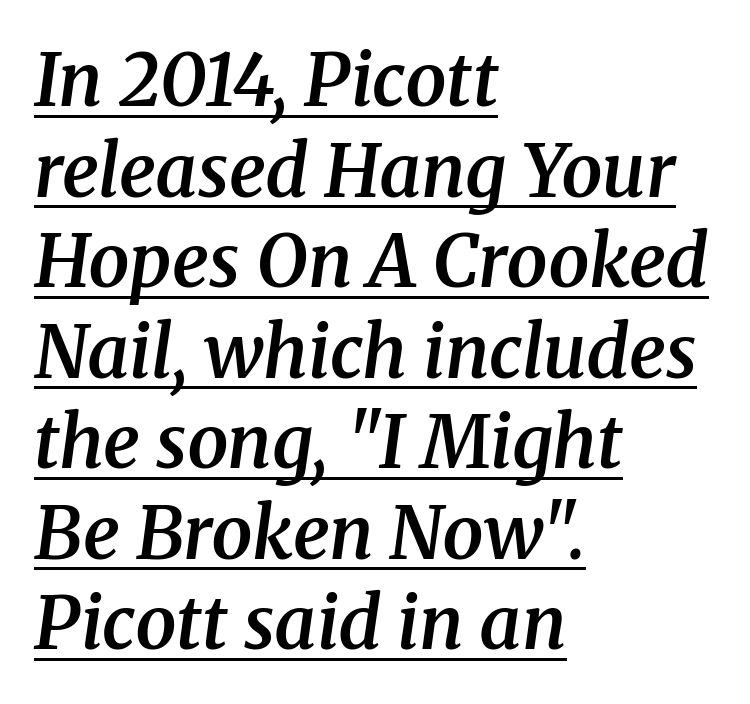
The image shows 73 px semibold serif type, italic (leaning right); set left-aligned, line spacing 1.24x, normal letter spacing, underlined; medium stroke contrast and a medium x-height.
